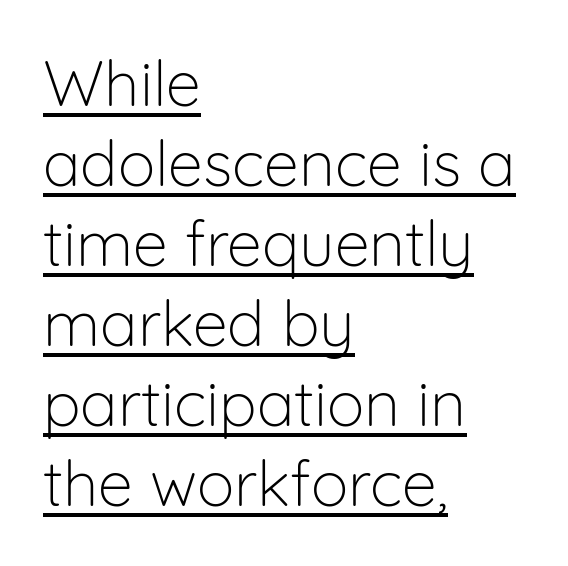
{"serif": "no", "italic": "no", "bold": "no", "weight": "light", "width": "normal", "stroke_contrast": "low", "x_height": "medium", "monospaced": "no", "underline": "yes", "align": "left", "line_spacing": "normal", "line_spacing_ratio": 1.27, "letter_spacing": "normal", "letter_spacing_em": 0.0, "glyph_px": 63}
